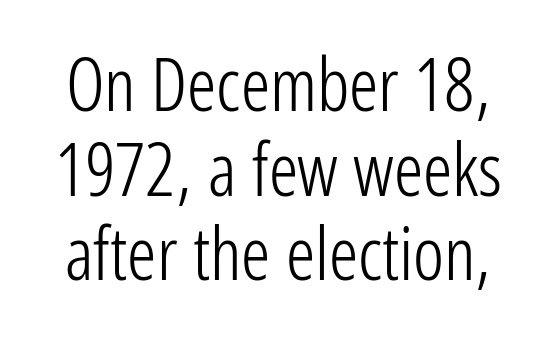
The image shows 73 px light, condensed sans-serif type, upright; set line spacing 1.16x, normal letter spacing, not underlined; low stroke contrast and a medium x-height.
